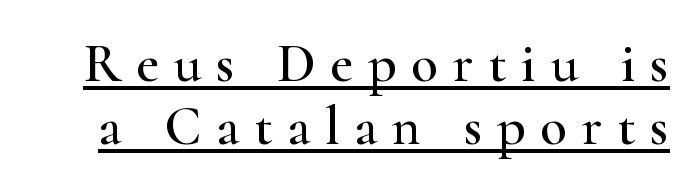
{"serif": "yes", "italic": "no", "width": "wide", "stroke_contrast": "high", "x_height": "small", "monospaced": "no", "underline": "yes", "line_spacing": "tight", "line_spacing_ratio": 1.15, "letter_spacing": "wide", "letter_spacing_em": 0.27, "glyph_px": 55}
